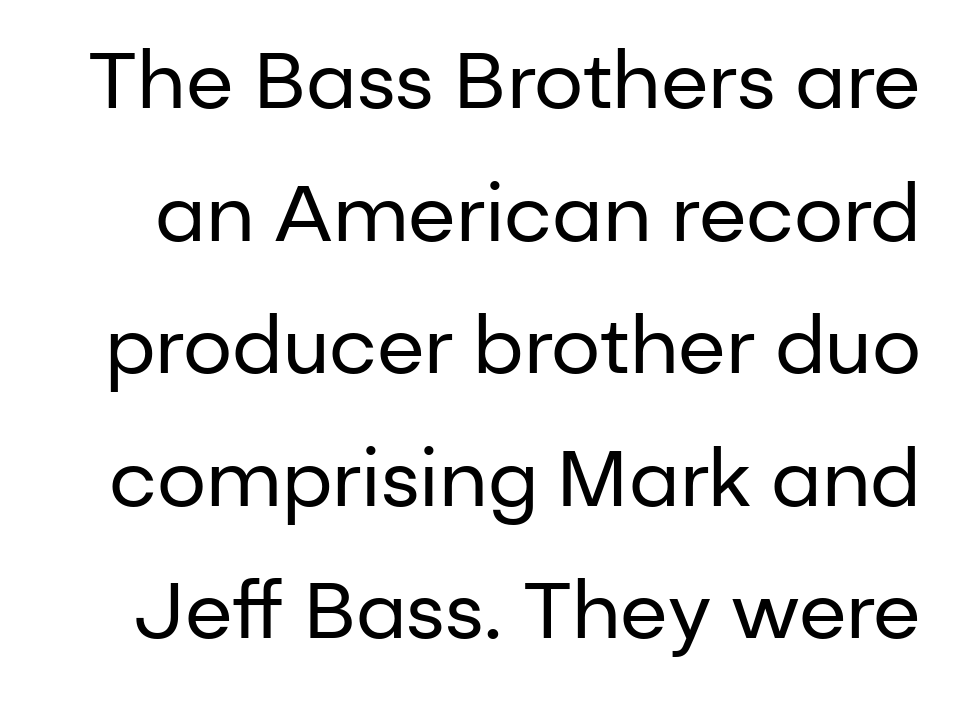
The image shows 78 px regular-weight sans-serif type, upright; set normal line spacing (1.7x), normal letter spacing, not underlined; low stroke contrast and a medium x-height.
